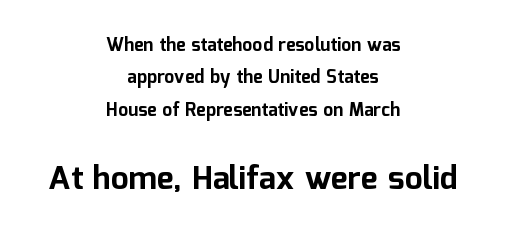
The image shows 32 px bold sans-serif type, upright; set centered, line spacing 1.8x, normal letter spacing, not underlined; the second (bottom) block is 1.78x larger; low stroke contrast and a medium x-height.
